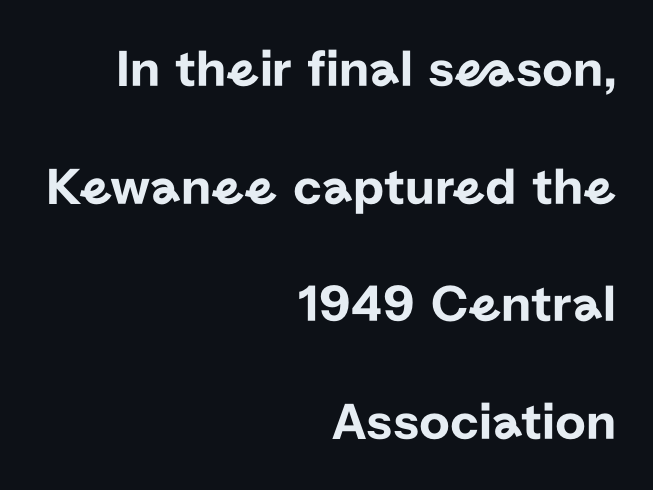
Q: Is the text italic (slanted)? A: No, it is upright.
Q: Is the typeface a serif or a sans-serif typeface? A: Sans-serif.
Q: Is the text underlined? A: No.
Q: How is the paragraph aligned? A: Right-aligned.
Q: Is the spacing between letters normal or unusually wide? A: Normal.
Q: Is the spacing between lines tight, normal or loose? A: Loose.
Q: Width (condensed, normal, or wide)? A: Normal.
Q: Stroke contrast? A: Low.
Q: x-height? A: Medium.
Q: Monospaced? A: No.
